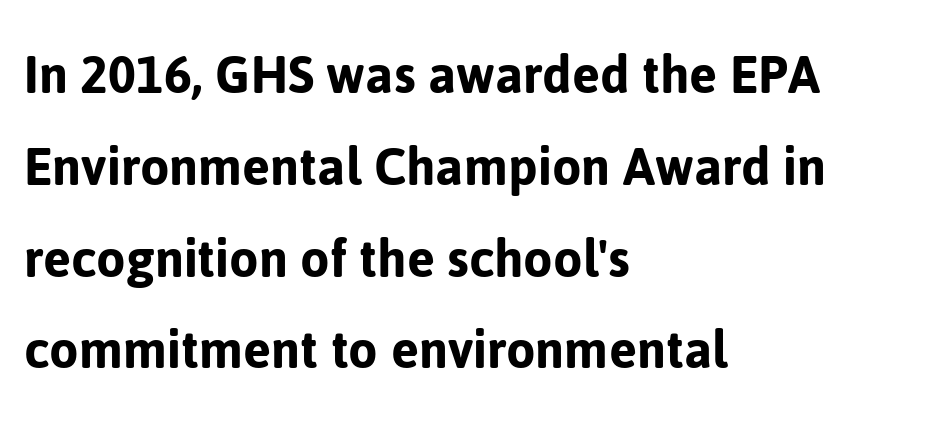
The image shows 60 px sans-serif type, upright; set left-aligned, normal line spacing (1.53x), normal letter spacing, not underlined; low stroke contrast and a medium x-height.
